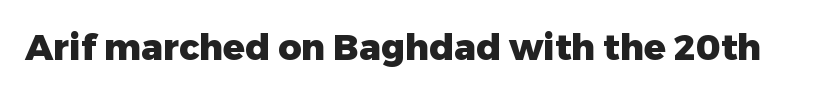
The image shows 36 px heavy sans-serif type, upright; set normal letter spacing, not underlined; low stroke contrast and a medium x-height.
